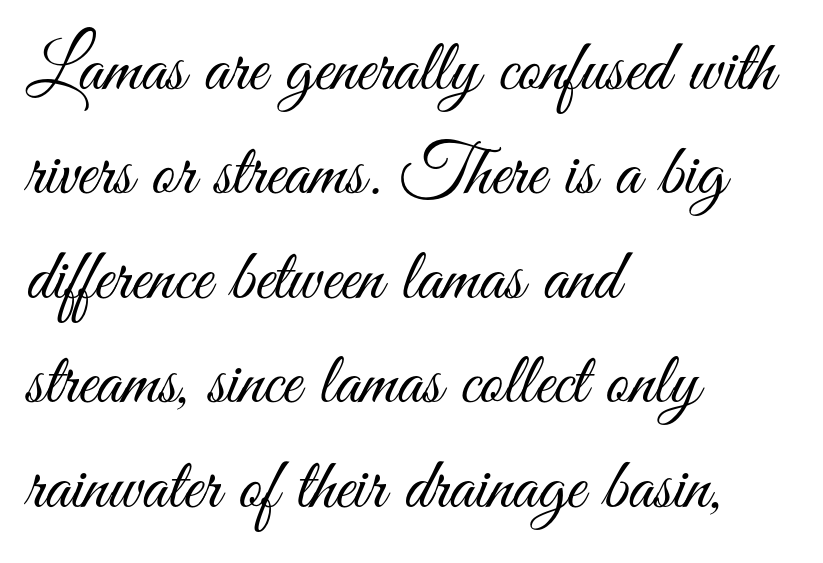
{"serif": "no", "bold": "no", "weight": "light", "width": "condensed", "stroke_contrast": "medium", "x_height": "small", "monospaced": "no", "underline": "no", "align": "left", "line_spacing": "normal", "line_spacing_ratio": 1.43, "letter_spacing": "normal", "letter_spacing_em": 0.0, "glyph_px": 73}
